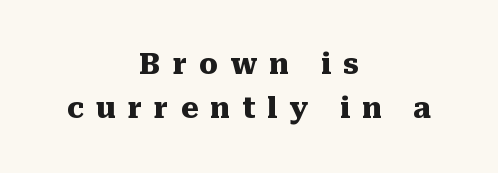
{"serif": "yes", "italic": "no", "bold": "yes", "weight": "heavy", "width": "normal", "stroke_contrast": "medium", "x_height": "medium", "monospaced": "no", "underline": "no", "align": "center", "line_spacing": "normal", "line_spacing_ratio": 1.57, "letter_spacing": "wide", "letter_spacing_em": 0.43, "glyph_px": 28}
